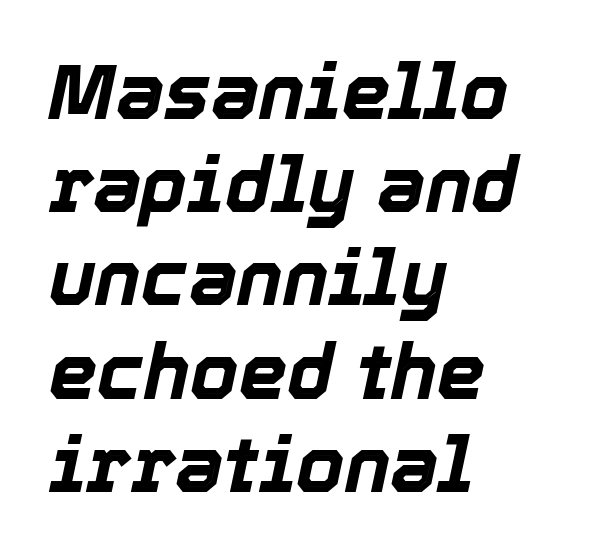
{"italic": "yes", "lean": "right", "slant_degrees": 12, "bold": "yes", "weight": "bold", "width": "normal", "x_height": "medium", "monospaced": "no", "underline": "no", "align": "left", "line_spacing_ratio": 1.21, "letter_spacing": "normal", "letter_spacing_em": 0.0, "glyph_px": 77}
